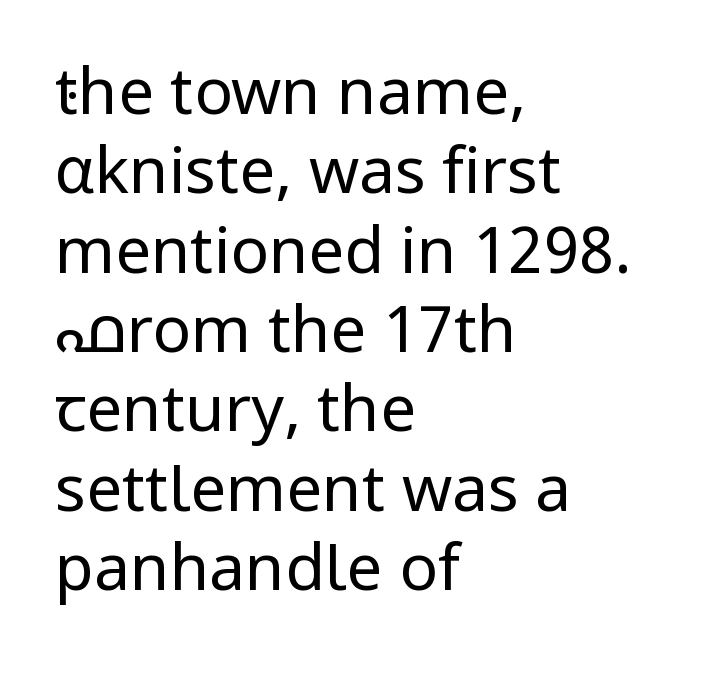
The image shows 64 px regular-weight sans-serif type, upright; set left-aligned, line spacing 1.24x, normal letter spacing, not underlined; low stroke contrast and a medium x-height.
